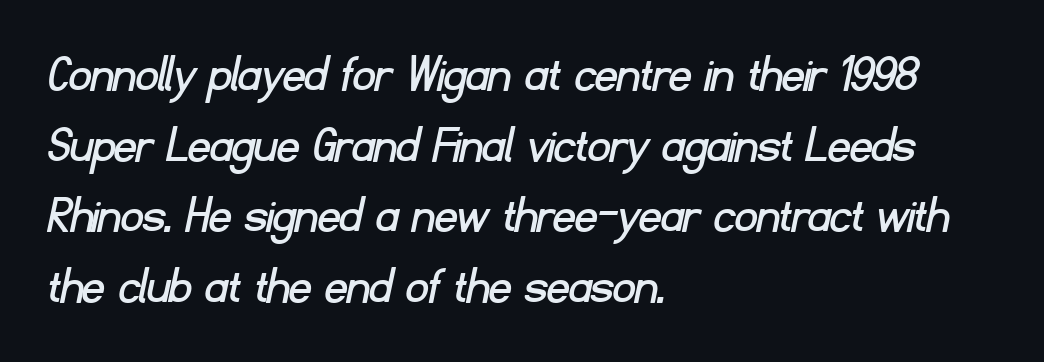
The rendering uses natural spacing where letterforms have individual widths. Short note: letters normally spaced. One-word summary of the alignment: left. Each row of text sits above clean, open space.
